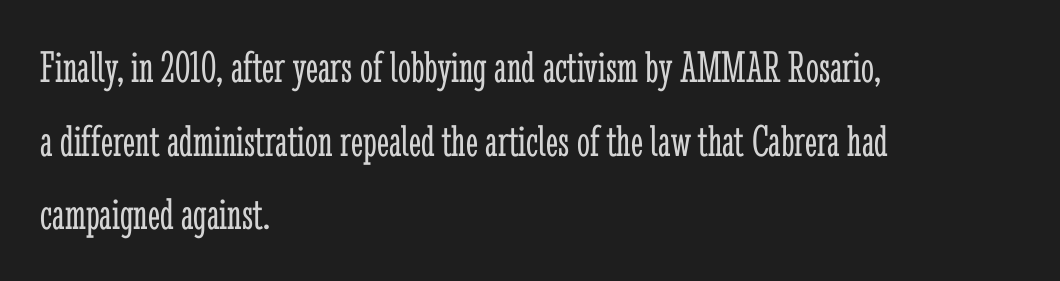
{"serif": "yes", "italic": "no", "bold": "no", "weight": "light", "width": "condensed", "stroke_contrast": "low", "x_height": "medium", "monospaced": "no", "underline": "no", "align": "left", "line_spacing": "normal", "line_spacing_ratio": 1.6, "letter_spacing": "normal", "letter_spacing_em": 0.0, "glyph_px": 46}
